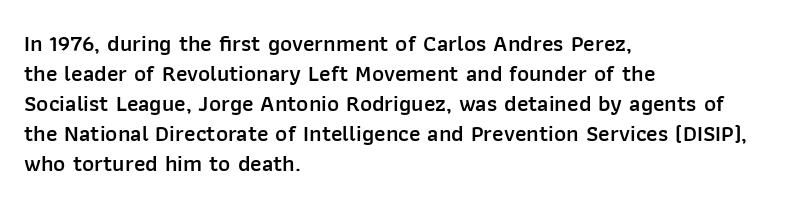
Q: Is the text bold? A: Semi-bold.
Q: Is the text italic (slanted)? A: No, it is upright.
Q: Is the text underlined? A: No.
Q: How is the paragraph aligned? A: Left-aligned.
Q: Is the spacing between letters normal or unusually wide? A: Normal.
Q: Is the spacing between lines tight, normal or loose? A: Normal.
